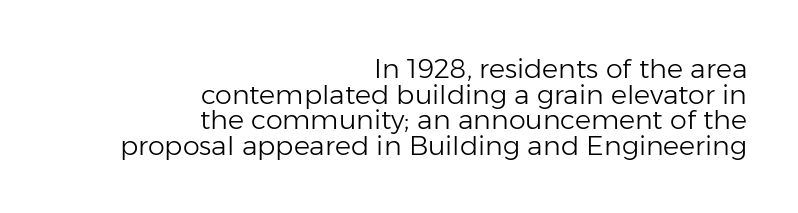
The image shows 27 px text type, upright; set right-aligned, tight line spacing (0.95x), normal letter spacing, not underlined.
